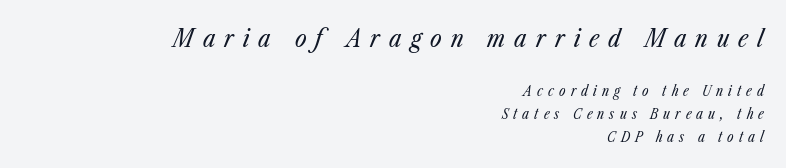
The image shows 25 px text type, italic (leaning right); set right-aligned, normal line spacing (1.62x), unusually wide letter spacing (+0.36 em), not underlined; the first (top) block is 1.79x larger.
